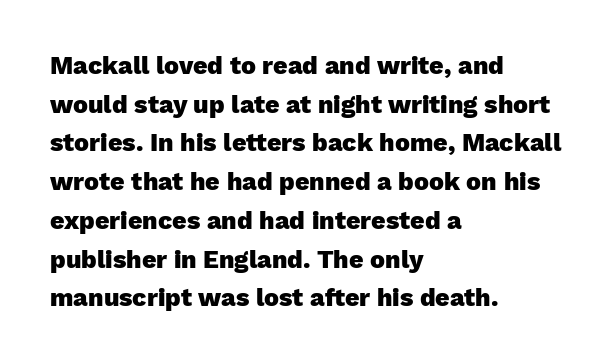
The image shows 25 px bold type, upright; set left-aligned, normal line spacing (1.55x), normal letter spacing, not underlined.
